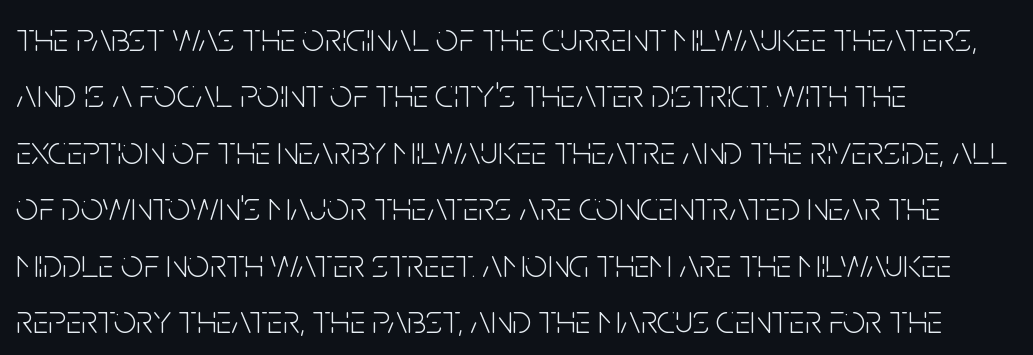
{"serif": "no", "italic": "no", "bold": "no", "weight": "light", "width": "condensed", "stroke_contrast": "low", "x_height": "large", "monospaced": "no", "underline": "no", "align": "left", "line_spacing": "normal", "line_spacing_ratio": 1.41, "letter_spacing": "normal", "letter_spacing_em": 0.0, "glyph_px": 40}
